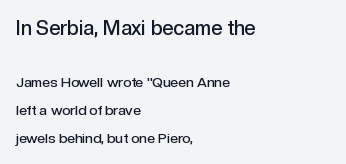
{"italic": "no", "bold": "semi", "underline": "no", "align": "left", "line_spacing": "loose", "line_spacing_ratio": 2.03, "letter_spacing": "normal", "letter_spacing_em": 0.0, "larger_block": "first", "size_ratio": 1.43, "glyph_px": 20}
